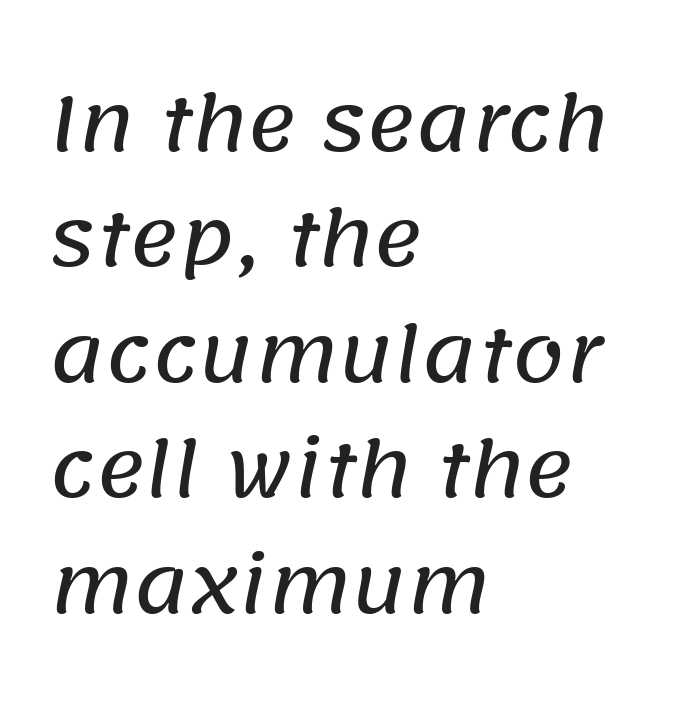
Q: Is the typeface a serif or a sans-serif typeface? A: Sans-serif.
Q: Is the text underlined? A: No.
Q: How is the paragraph aligned? A: Left-aligned.
Q: Is the spacing between letters normal or unusually wide? A: Normal.
Q: Is the spacing between lines tight, normal or loose? A: Normal.
Q: Width (condensed, normal, or wide)? A: Normal.
Q: Stroke contrast? A: Low.
Q: x-height? A: Large.
Q: Monospaced? A: No.
